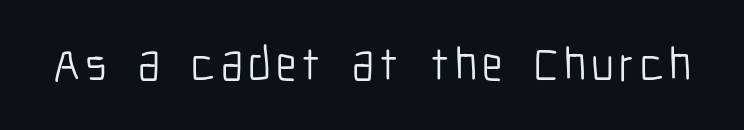
The image shows 47 px light, condensed sans-serif type, upright; set not underlined; low stroke contrast and a medium x-height.
